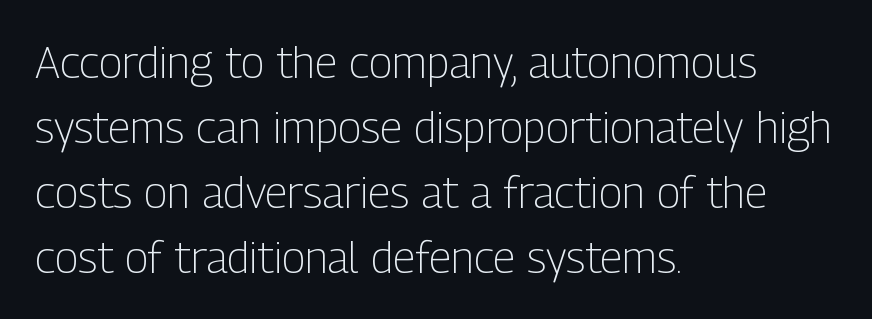
{"serif": "no", "italic": "no", "bold": "no", "weight": "light", "width": "condensed", "stroke_contrast": "low", "x_height": "medium", "monospaced": "no", "underline": "no", "align": "left", "line_spacing": "normal", "line_spacing_ratio": 1.48, "letter_spacing": "normal", "letter_spacing_em": 0.0, "glyph_px": 44}
